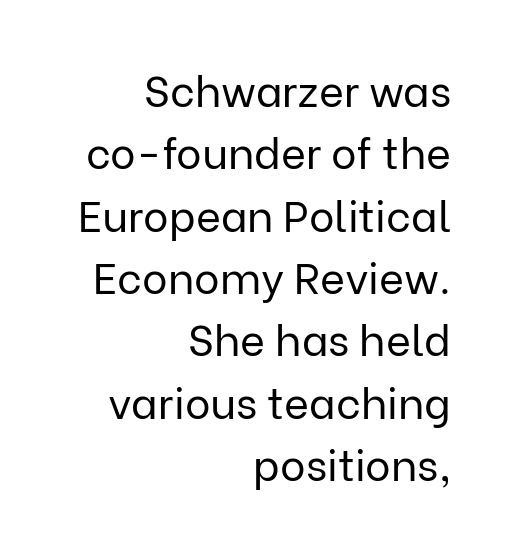
{"serif": "no", "italic": "no", "bold": "no", "weight": "regular", "width": "normal", "stroke_contrast": "low", "x_height": "medium", "monospaced": "no", "underline": "no", "align": "right", "line_spacing": "normal", "line_spacing_ratio": 1.45, "letter_spacing": "normal", "letter_spacing_em": 0.0, "glyph_px": 43}
